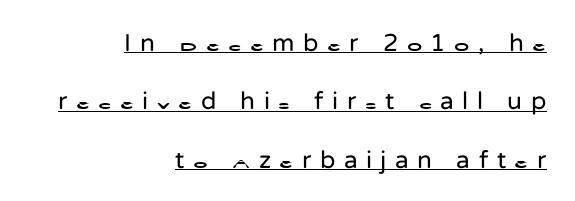
The image shows 25 px text type, upright; set right-aligned, loose line spacing (2.34x), unusually wide letter spacing (+0.34 em), underlined.
